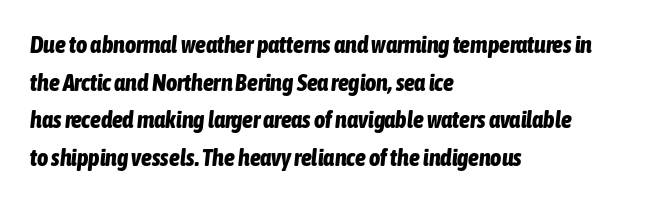
{"italic": "yes", "lean": "right", "slant_degrees": 6, "bold": "yes", "underline": "no", "align": "left", "line_spacing": "normal", "line_spacing_ratio": 1.57, "letter_spacing": "normal", "letter_spacing_em": 0.0, "glyph_px": 24}
